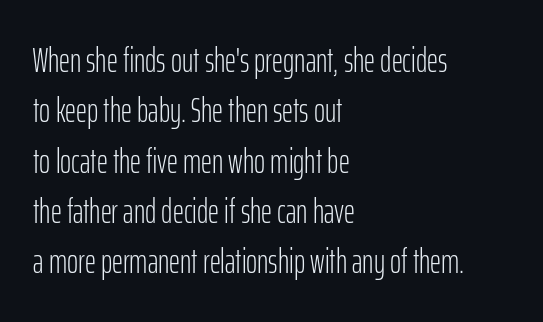
The image shows 34 px light, condensed sans-serif type, upright; set left-aligned, normal line spacing (1.48x), normal letter spacing, not underlined; low stroke contrast and a medium x-height.
